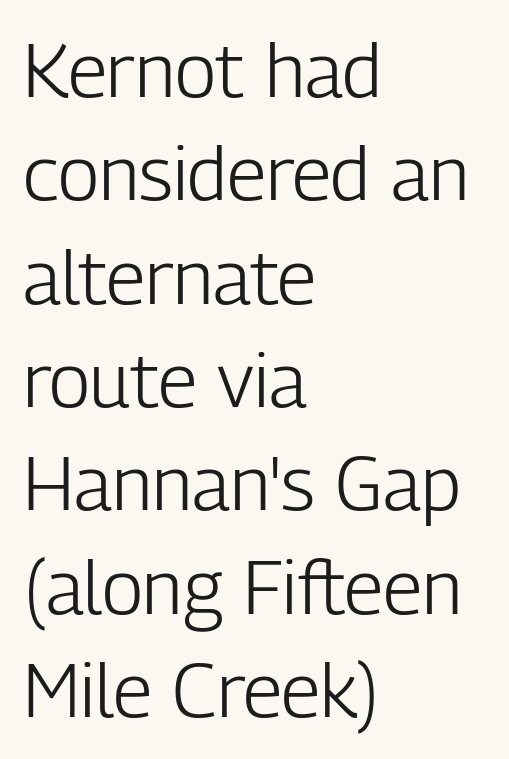
{"serif": "no", "italic": "no", "bold": "no", "weight": "light", "width": "condensed", "stroke_contrast": "low", "x_height": "medium", "monospaced": "no", "underline": "no", "align": "left", "line_spacing": "normal", "line_spacing_ratio": 1.36, "letter_spacing": "normal", "letter_spacing_em": 0.0, "glyph_px": 76}
